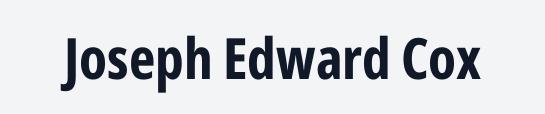
The image shows 57 px bold, condensed sans-serif type, upright; set normal letter spacing, not underlined; low stroke contrast and a medium x-height.
